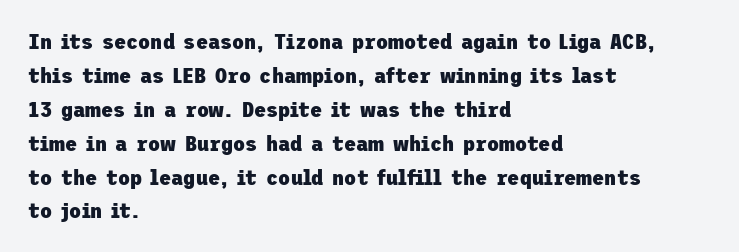
Q: Is the text bold? A: Yes.
Q: Is the text italic (slanted)? A: No, it is upright.
Q: Is the text underlined? A: No.
Q: How is the paragraph aligned? A: Left-aligned.
Q: Is the spacing between letters normal or unusually wide? A: Normal.
Q: Is the spacing between lines tight, normal or loose? A: Normal.
